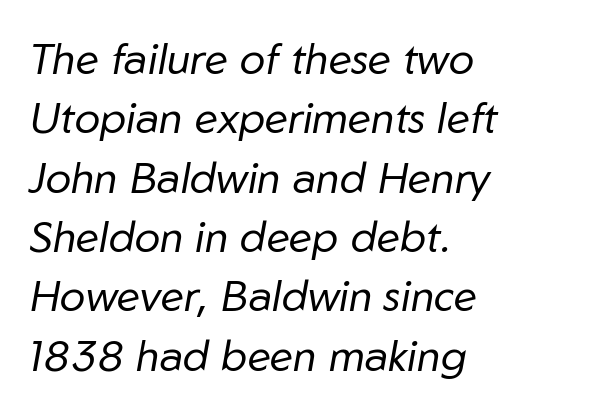
The image shows 43 px regular-weight type, italic (leaning right); set left-aligned, normal line spacing (1.38x), normal letter spacing, not underlined; low stroke contrast and a medium x-height.
